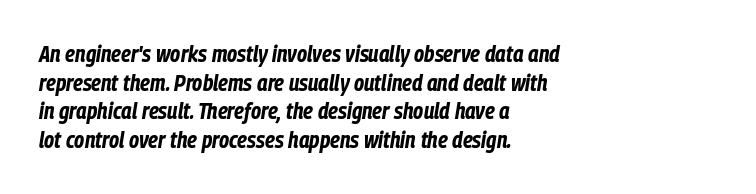
The image shows 23 px bold type, italic (leaning right); set left-aligned, normal line spacing (1.25x), normal letter spacing, not underlined.
